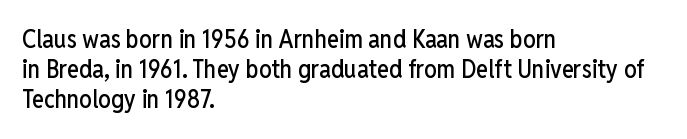
The image shows 25 px text type, upright; set left-aligned, line spacing 1.21x, normal letter spacing, not underlined.
